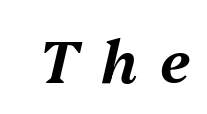
Q: Is the text italic (slanted)? A: Yes, it leans right by about 13 degrees.
Q: Is the text underlined? A: No.
Q: Is the spacing between letters normal or unusually wide? A: Unusually wide.
Q: Width (condensed, normal, or wide)? A: Normal.
Q: Stroke contrast? A: Medium.
Q: x-height? A: Medium.
Q: Monospaced? A: No.
